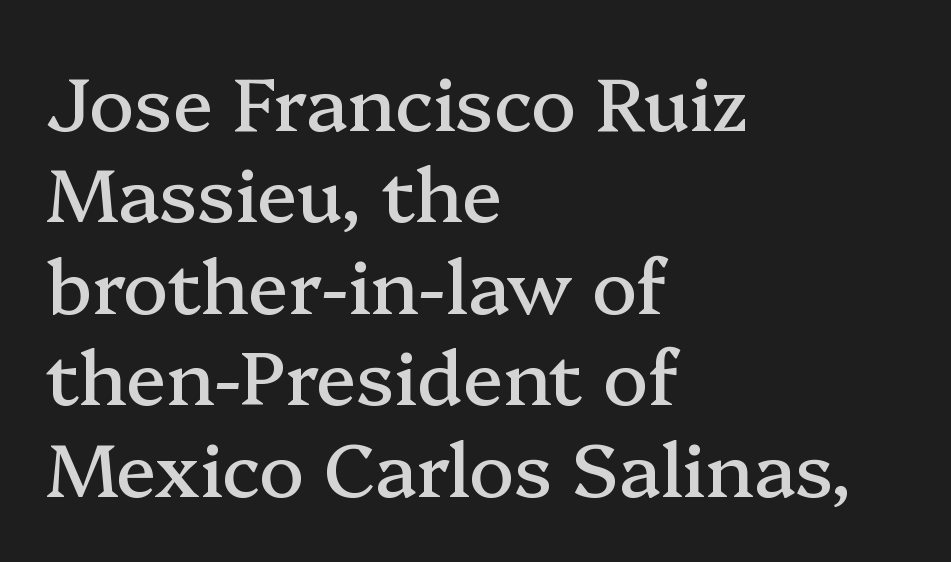
Q: Is the text italic (slanted)? A: No, it is upright.
Q: Is the typeface a serif or a sans-serif typeface? A: Serif.
Q: Is the text underlined? A: No.
Q: How is the paragraph aligned? A: Left-aligned.
Q: Is the spacing between letters normal or unusually wide? A: Normal.
Q: Width (condensed, normal, or wide)? A: Normal.
Q: Stroke contrast? A: Medium.
Q: x-height? A: Medium.
Q: Monospaced? A: No.
